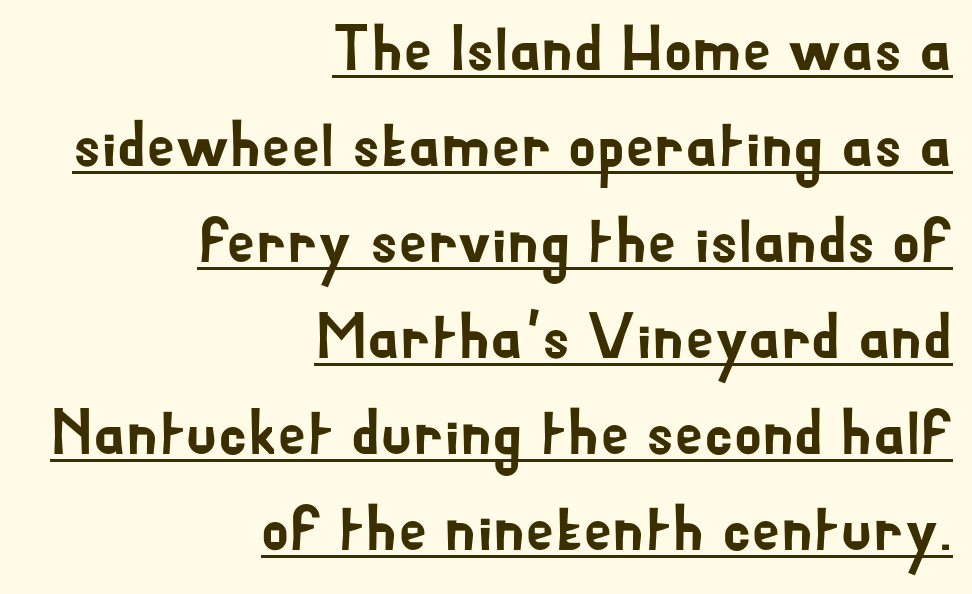
{"serif": "no", "italic": "no", "width": "normal", "stroke_contrast": "low", "x_height": "small", "monospaced": "no", "underline": "yes", "align": "right", "line_spacing": "normal", "line_spacing_ratio": 1.5, "letter_spacing": "normal", "letter_spacing_em": 0.0, "glyph_px": 64}
